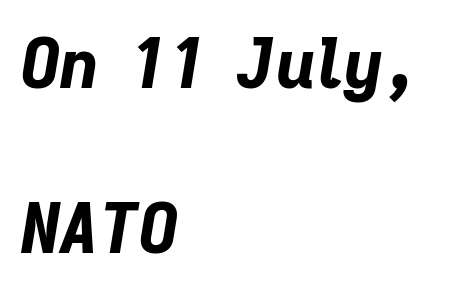
The image shows 68 px bold type, italic (leaning right); set left-aligned, loose line spacing (2.42x), normal letter spacing, not underlined; low stroke contrast and a medium x-height.
